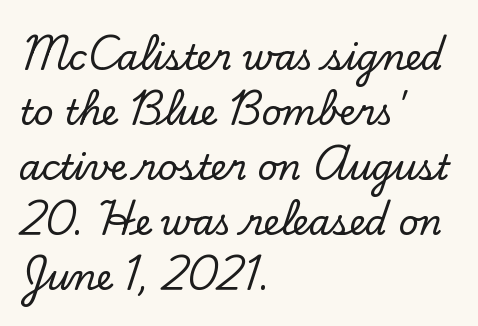
Spacing between characters is what you'd get straight out of the box. Quick note: interline space is typical. This is serif lettering, the kind often seen in printed books. Looks like regular typesetting: each glyph gets only the width it needs.
